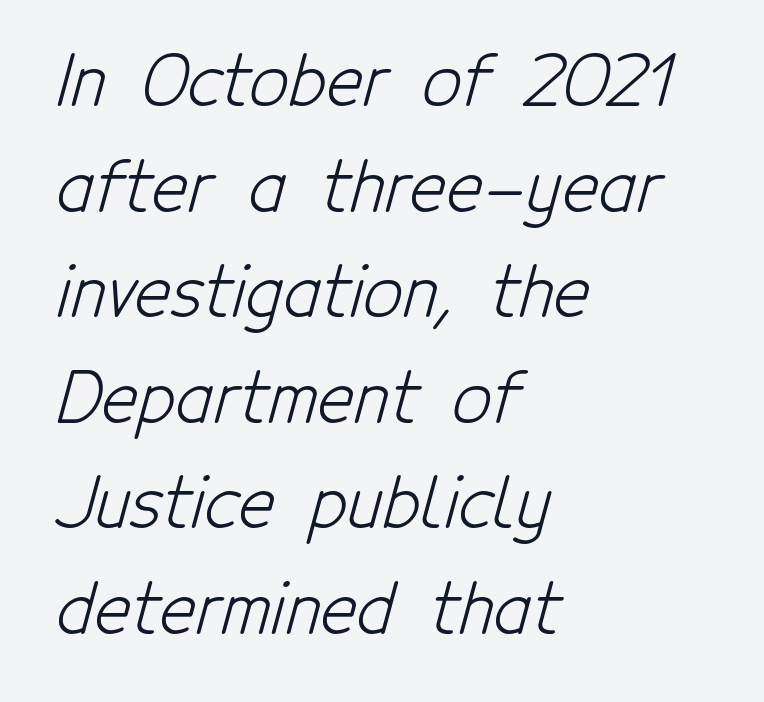
The image shows 69 px light, condensed sans-serif type; set left-aligned, normal line spacing (1.53x), normal letter spacing, not underlined; low stroke contrast and a medium x-height.
